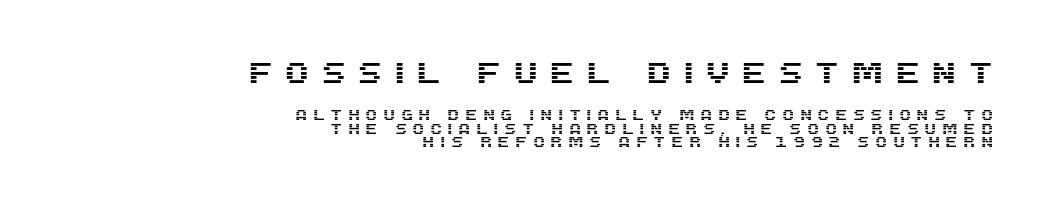
Q: Is the text italic (slanted)? A: No, it is upright.
Q: Is the typeface a serif or a sans-serif typeface? A: Sans-serif.
Q: Is the text underlined? A: No.
Q: How is the paragraph aligned? A: Right-aligned.
Q: Is the spacing between letters normal or unusually wide? A: Unusually wide.
Q: Is the spacing between lines tight, normal or loose? A: Tight.
Q: Which block of text is set in a larger size, the first (top) or the second (bottom)? A: The first (top) one.
Q: Width (condensed, normal, or wide)? A: Normal.
Q: Stroke contrast? A: Medium.
Q: x-height? A: Large.
Q: Monospaced? A: No.
